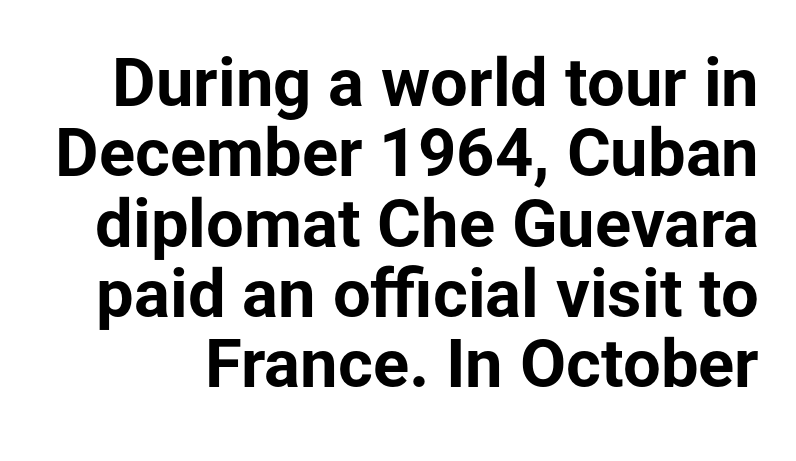
Q: Is the text bold? A: Yes.
Q: Is the text italic (slanted)? A: No, it is upright.
Q: Is the typeface a serif or a sans-serif typeface? A: Sans-serif.
Q: Is the text underlined? A: No.
Q: Is the spacing between letters normal or unusually wide? A: Normal.
Q: Is the spacing between lines tight, normal or loose? A: Tight.
Q: Width (condensed, normal, or wide)? A: Normal.
Q: Stroke contrast? A: Low.
Q: x-height? A: Medium.
Q: Monospaced? A: No.
